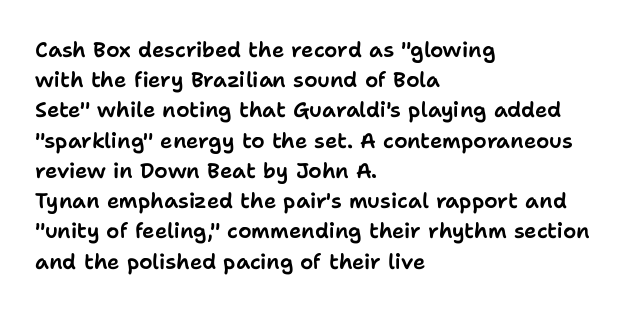
Q: Is the text italic (slanted)? A: No, it is upright.
Q: Is the text underlined? A: No.
Q: How is the paragraph aligned? A: Left-aligned.
Q: Is the spacing between letters normal or unusually wide? A: Normal.
Q: Is the spacing between lines tight, normal or loose? A: Normal.
